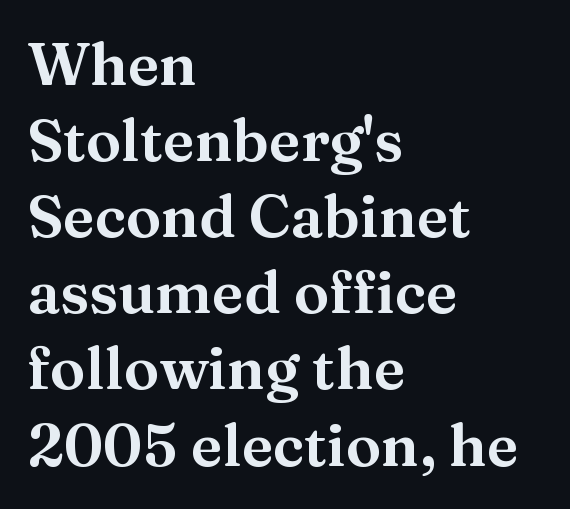
The image shows 59 px wide serif type, upright; set left-aligned, normal line spacing (1.29x), normal letter spacing, not underlined; medium stroke contrast and a medium x-height.
